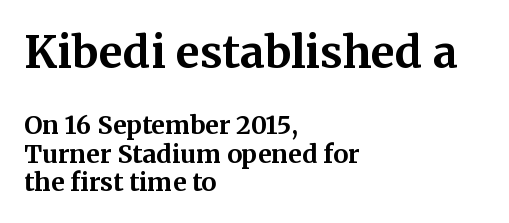
The image shows 44 px bold serif type, upright; set left-aligned, tight line spacing (1.14x), normal letter spacing, not underlined; the first (top) block is 1.76x larger; medium stroke contrast and a medium x-height.
